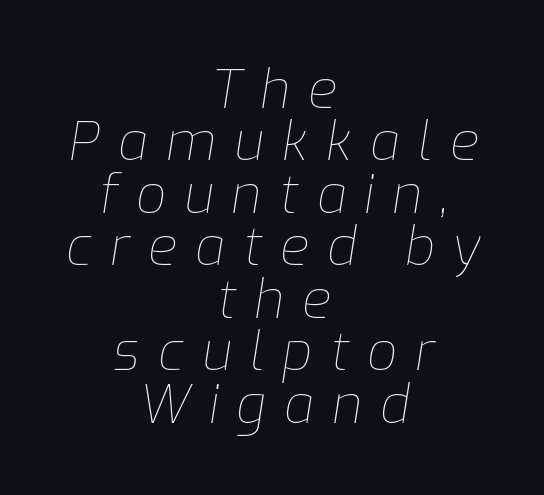
{"italic": "yes", "lean": "right", "slant_degrees": 9, "bold": "no", "weight": "thin", "width": "normal", "stroke_contrast": "low", "x_height": "medium", "monospaced": "no", "underline": "no", "align": "center", "line_spacing": "tight", "line_spacing_ratio": 0.99, "letter_spacing": "wide", "letter_spacing_em": 0.34, "glyph_px": 53}
